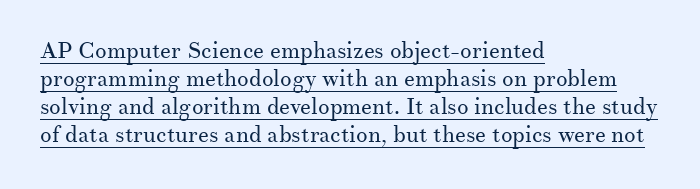
Q: Is the text bold? A: No.
Q: Is the text italic (slanted)? A: No, it is upright.
Q: Is the text underlined? A: Yes.
Q: How is the paragraph aligned? A: Left-aligned.
Q: Is the spacing between letters normal or unusually wide? A: Normal.
